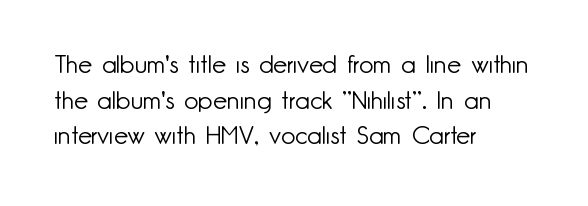
No word sits above an underline. These lines stack with their left ends in a neat column. The line-height multiplier appears to be the usual default. Ordinary non-slanted type is in use. Students, note that the glyphs here touch the page at normal intervals.
